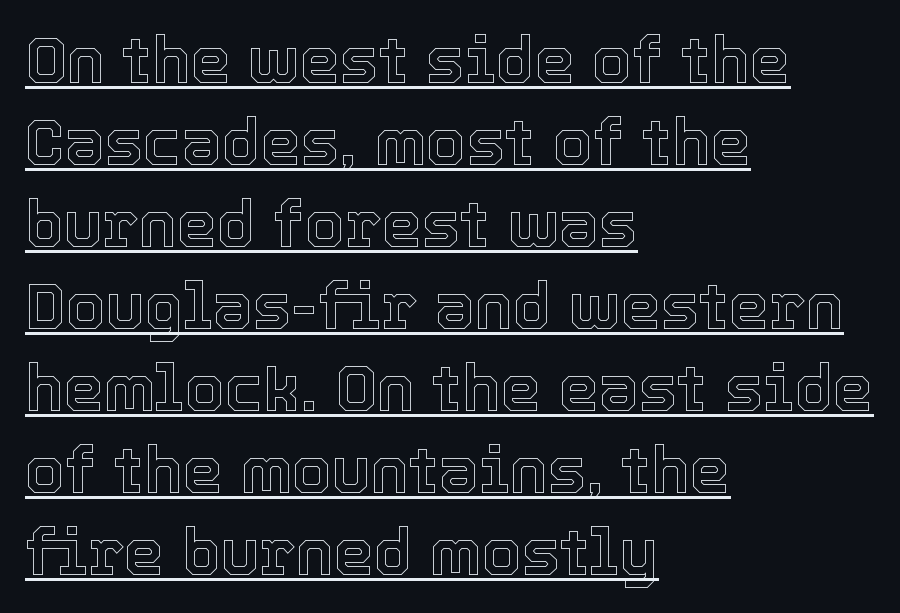
{"italic": "no", "width": "normal", "x_height": "medium", "monospaced": "no", "underline": "yes", "align": "left", "line_spacing": "normal", "line_spacing_ratio": 1.28, "letter_spacing": "normal", "letter_spacing_em": 0.0, "glyph_px": 64}
